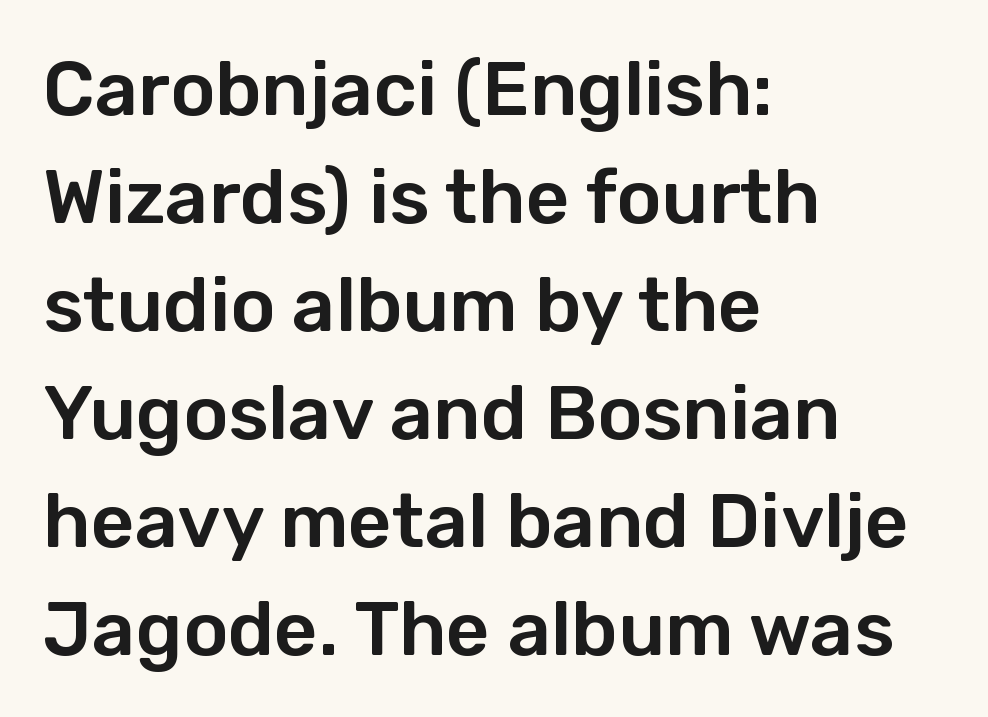
What stands out about the letter spacing? Nothing — it is the standard amount. Typeset ragged right — the left edge is the straight one. No word sits above an underline. Does the leading feel generous? No, just average. Unlike a traditional serif, this face leaves its strokes unadorned. The letters advance in unequal steps, a hallmark of proportional type.
